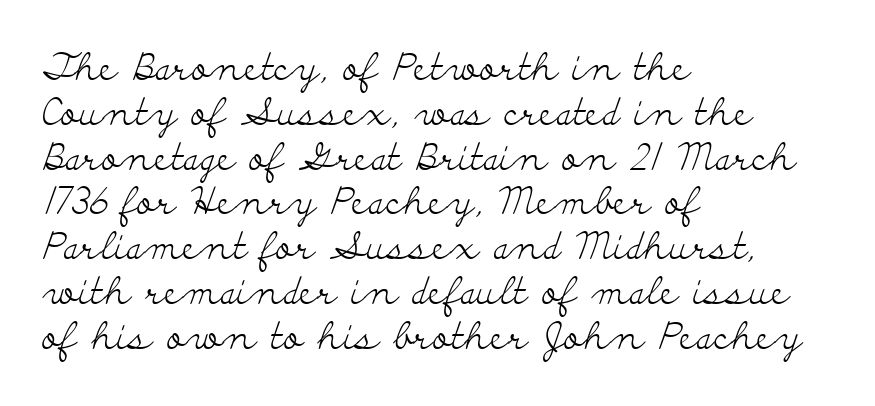
Descenders hang freely into open space. Check where the strokes stop: tiny serifs finish them off. The face looks like a standard text weight, possibly lighter. A typesetter would call this zero additional tracking. Line beginnings align vertically; line endings do not.
